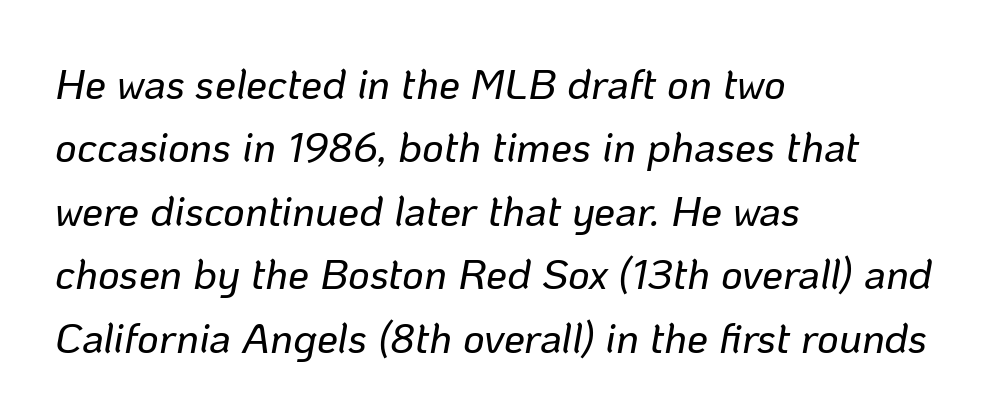
Beneath every word, the page is bare. Horizontal bands of white between lines are of average thickness. Note the varied advance widths — an 'i' is clearly narrower than an 'm'. Short and long lines alike share a common starting point at left. Rendered with sloped, italic letterforms.
